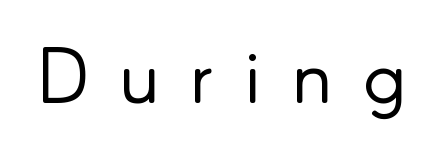
Anything drawn beneath the words? Only blank space. Varying glyph widths throughout — classic text-font behaviour. What kind of face is this? One without serifs — a sans. Inter-character spacing is expanded well beyond the font's built-in metrics.
